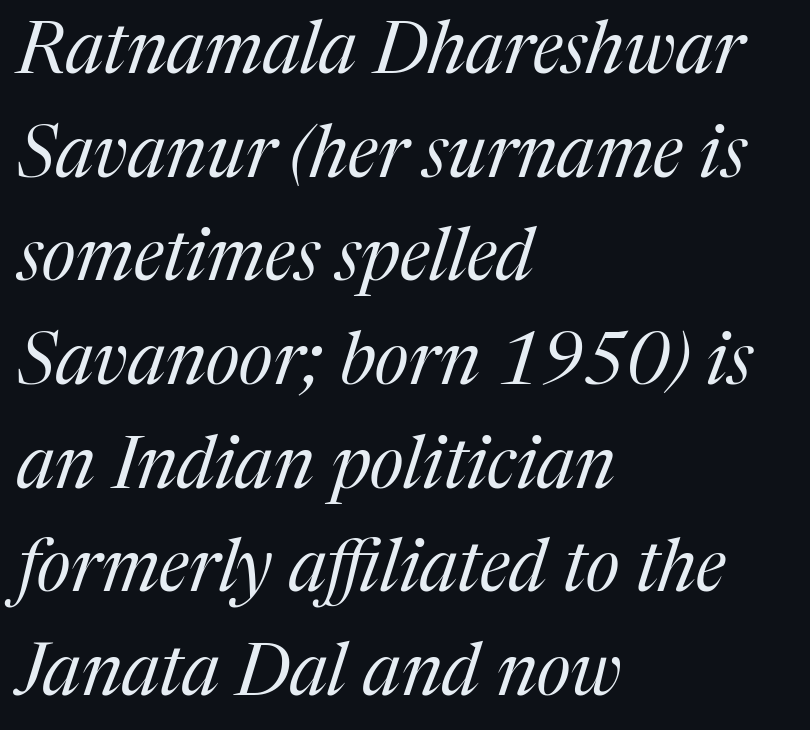
The image shows 72 px regular-weight serif type, italic (leaning right); set left-aligned, normal line spacing (1.44x), normal letter spacing, not underlined; medium stroke contrast and a medium x-height.
